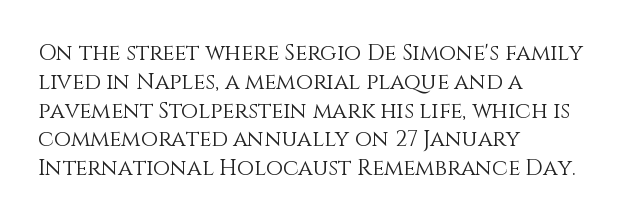
The image shows 22 px text type, upright; set left-aligned, normal line spacing (1.31x), normal letter spacing, not underlined.
